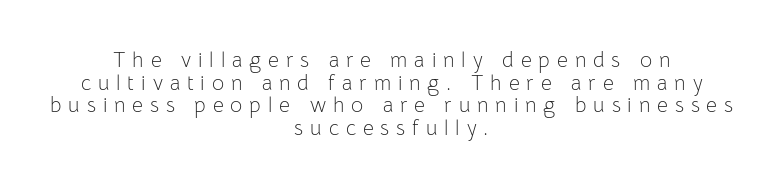
The image shows 21 px text type, upright; set centered, tight line spacing (1.08x), unusually wide letter spacing (+0.33 em), not underlined.
